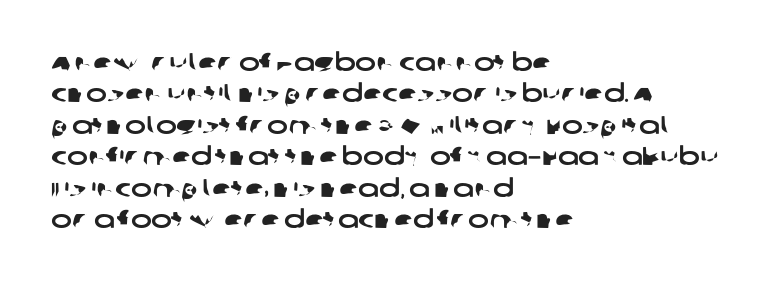
The image shows 25 px text type; set left-aligned, normal line spacing (1.26x), normal letter spacing, not underlined.
